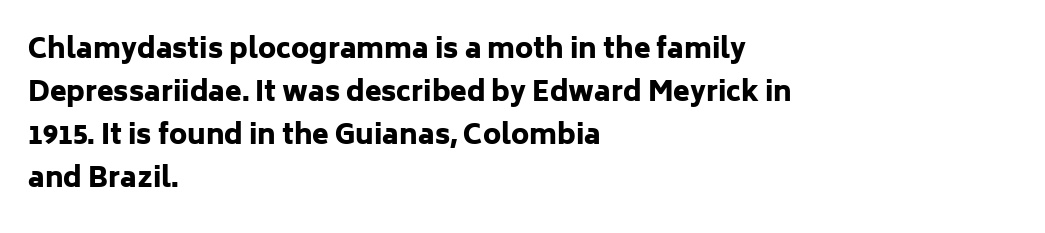
The image shows 27 px bold type, upright; set left-aligned, normal line spacing (1.59x), normal letter spacing, not underlined.
